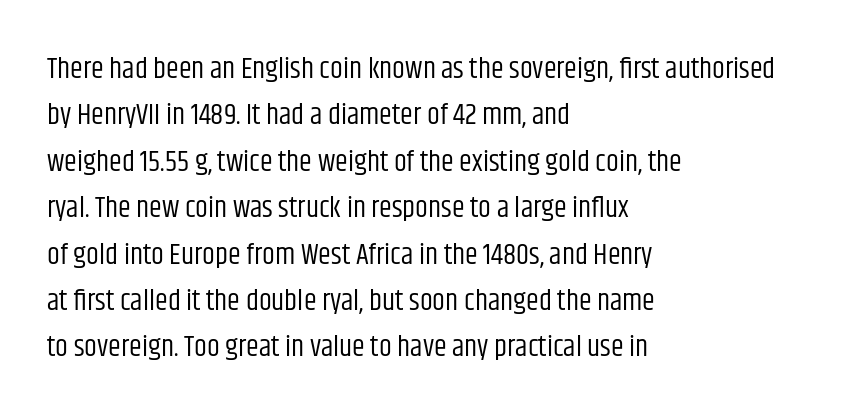
{"serif": "no", "italic": "no", "bold": "no", "weight": "regular", "width": "condensed", "stroke_contrast": "low", "x_height": "large", "monospaced": "no", "underline": "no", "align": "left", "line_spacing": "normal", "line_spacing_ratio": 1.6, "letter_spacing": "normal", "letter_spacing_em": 0.0, "glyph_px": 29}
